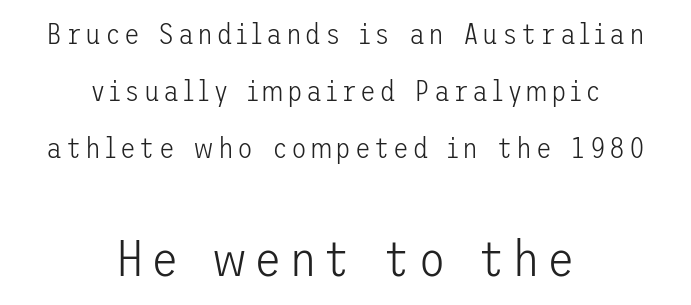
Does the leading feel generous? Absolutely, it's lavish. The font family rendered here belongs to the sans-serif group. The whitespace from short lines is split evenly between both sides. Unmarked baselines from the first word to the last.
